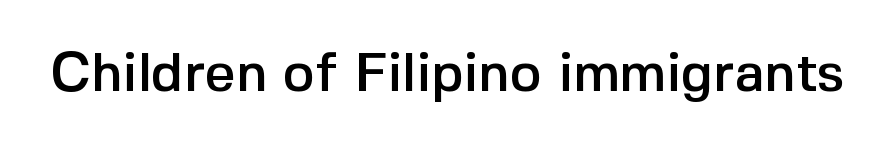
The image shows 54 px sans-serif type, upright; set normal letter spacing, not underlined; a medium x-height.
